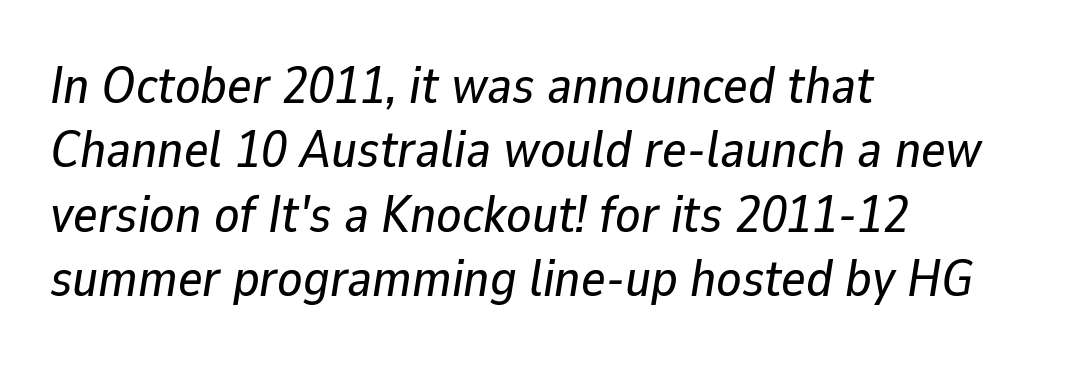
Compared with typical body copy, the letter spacing here is the same. A classic flush-left, rag-right setting is used for this passage. Looking at the ascenders, they clearly lean. Character widths vary here, with narrow letters taking less room than wide ones.
